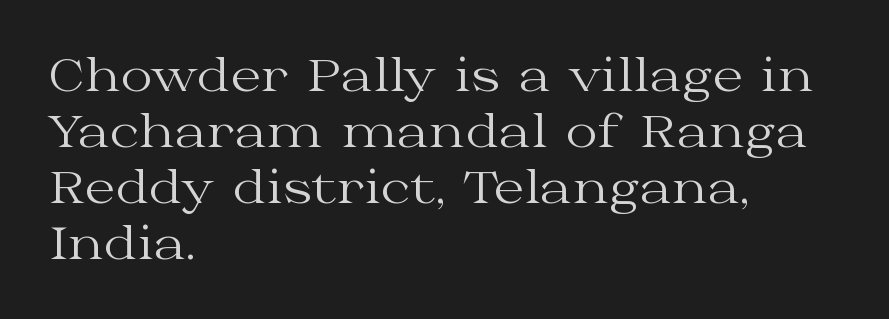
The image shows 44 px regular-weight, wide serif type, upright; set left-aligned, normal line spacing (1.27x), normal letter spacing, not underlined; medium stroke contrast and a medium x-height.
